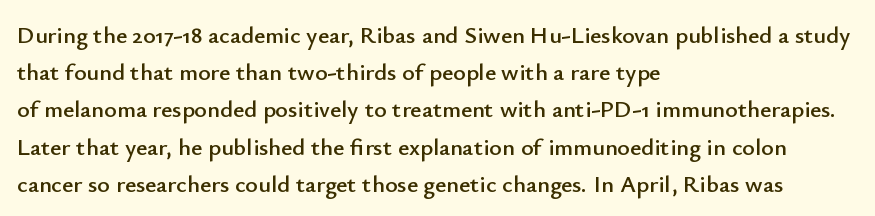
Q: Is the text italic (slanted)? A: No, it is upright.
Q: Is the text underlined? A: No.
Q: How is the paragraph aligned? A: Left-aligned.
Q: Is the spacing between letters normal or unusually wide? A: Normal.
Q: Is the spacing between lines tight, normal or loose? A: Normal.
